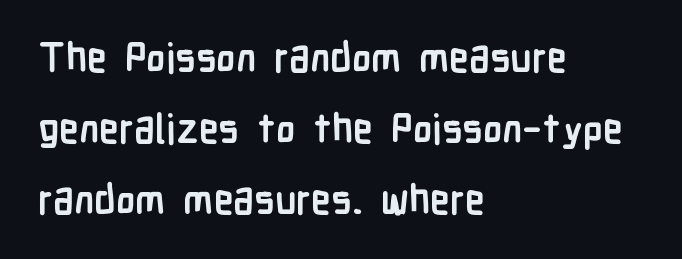
The image shows 40 px semibold, condensed sans-serif type, upright; set left-aligned, line spacing 1.78x, normal letter spacing, not underlined; low stroke contrast and a medium x-height.
